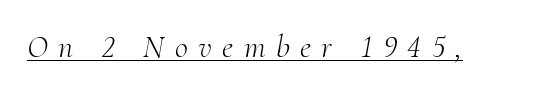
The image shows 32 px light serif type, italic (leaning right); set unusually wide letter spacing (+0.33 em), underlined; medium stroke contrast and a small x-height.
